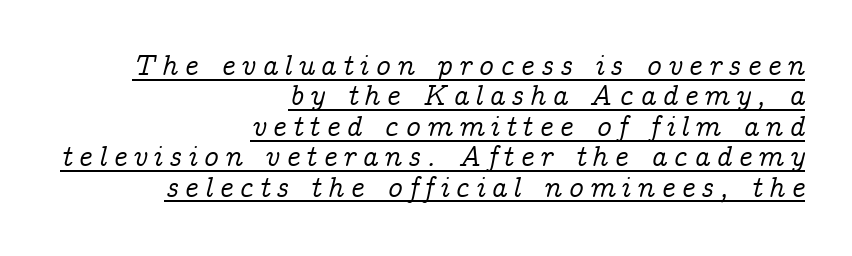
Typeset ragged left — the right edge is the straight one. There is plenty of visible air inserted between adjacent glyphs. Students, observe the line beneath the letters — that is underlining. Stroke terminals: seriffed. What's the leading like? Squeezed, with rows nearly overlapping. Every character sits at an angle, as italics do.
